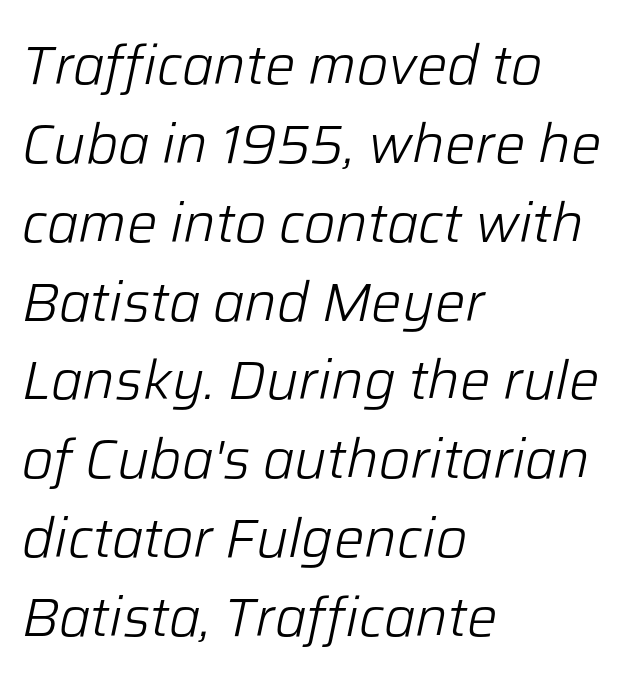
{"italic": "yes", "lean": "right", "slant_degrees": 12, "bold": "no", "weight": "light", "width": "normal", "stroke_contrast": "low", "x_height": "medium", "monospaced": "no", "underline": "no", "align": "left", "line_spacing": "normal", "line_spacing_ratio": 1.46, "letter_spacing": "normal", "letter_spacing_em": 0.0, "glyph_px": 54}
